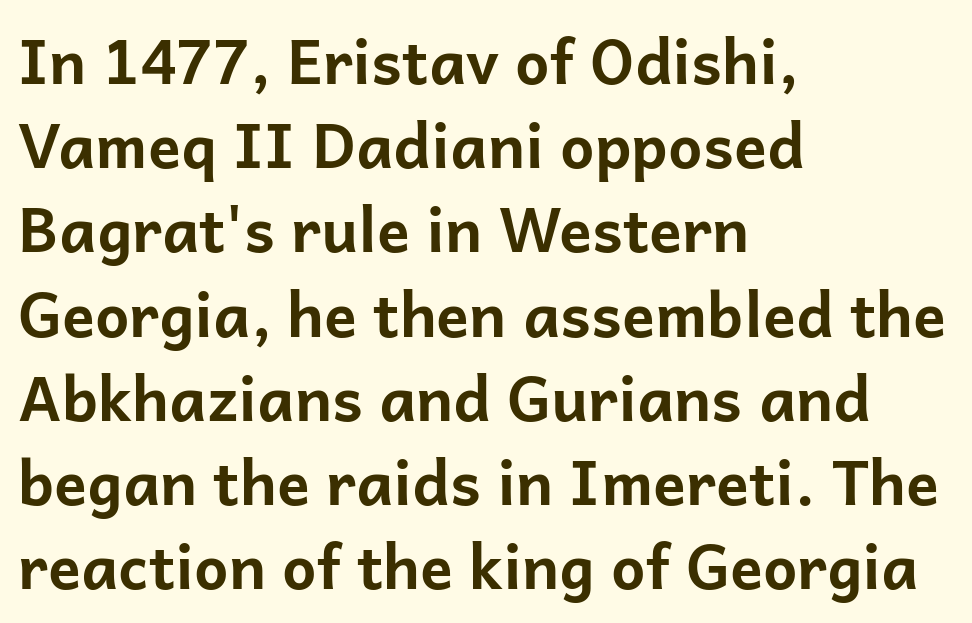
The image shows 61 px bold sans-serif type, upright; set left-aligned, normal line spacing (1.38x), normal letter spacing, not underlined; low stroke contrast and a medium x-height.
